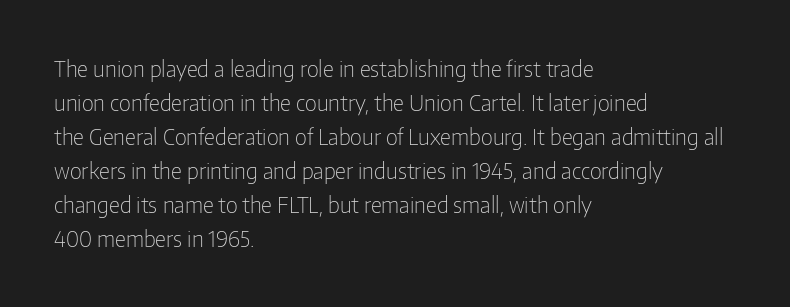
Caption: multi-line text, flush left, ragged right. Rendered with straight, roman letterforms. Beneath every word, the page is bare. Weight: not bold — regular or lighter. Nobody touched the tracking dial on this one. Vertically, the passage feels balanced, rows spaced as you'd expect.
